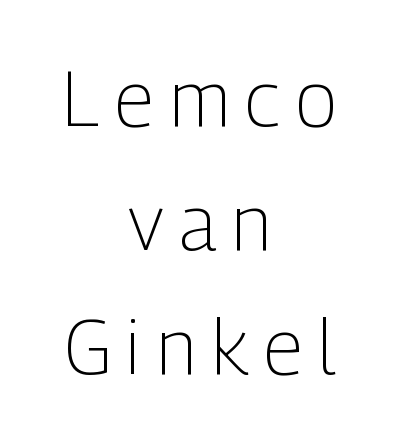
The image shows 77 px light, condensed sans-serif type, upright; set centered, normal line spacing (1.61x), unusually wide letter spacing (+0.2 em), not underlined; low stroke contrast and a medium x-height.
